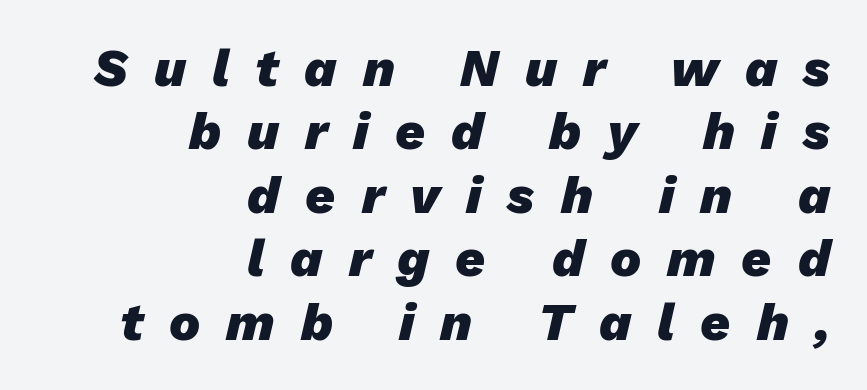
Look at the stroke-to-counter ratio: heavy, a bold. Someone cranked the tracking dial way up on this one. If you drew a ruler down the right edge, every line would touch it. Think of a printed novel: that variable character pitch is what you see here. The strip under each line holds only bare page. This is oblique type, the kind used for emphasis or titles.
